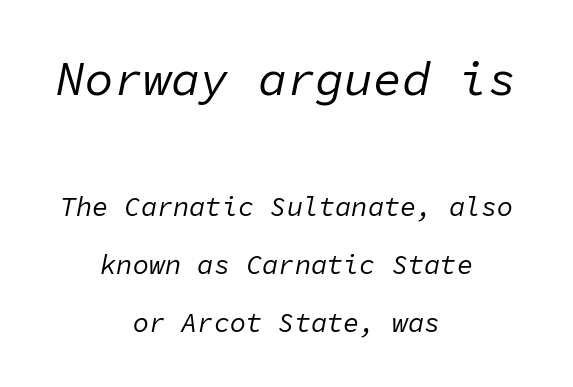
{"italic": "yes", "lean": "right", "slant_degrees": 11, "bold": "no", "weight": "regular", "width": "normal", "stroke_contrast": "low", "x_height": "medium", "monospaced": "yes", "underline": "no", "align": "center", "line_spacing": "loose", "line_spacing_ratio": 2.15, "letter_spacing": "normal", "letter_spacing_em": 0.0, "larger_block": "first", "size_ratio": 1.78, "glyph_px": 48}
